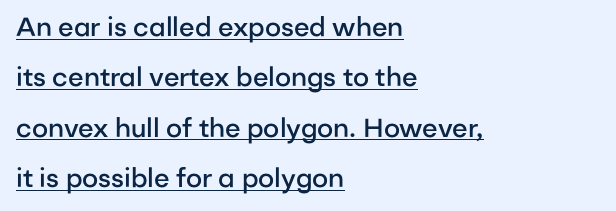
Q: Is the text bold? A: Semi-bold.
Q: Is the text italic (slanted)? A: No, it is upright.
Q: Is the text underlined? A: Yes.
Q: How is the paragraph aligned? A: Left-aligned.
Q: Is the spacing between letters normal or unusually wide? A: Normal.
Q: Is the spacing between lines tight, normal or loose? A: Loose.
